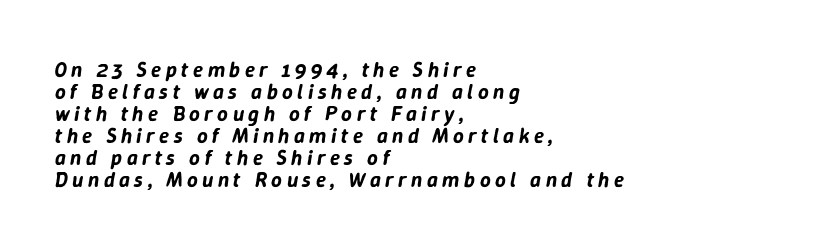
{"italic": "yes", "lean": "right", "slant_degrees": 9, "underline": "no", "align": "left", "line_spacing": "tight", "line_spacing_ratio": 1.05, "letter_spacing": "wide", "letter_spacing_em": 0.21, "glyph_px": 21}
